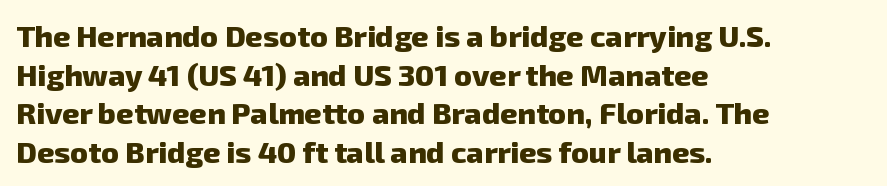
The face used here is proportionally spaced, like ordinary book or web type. These lines carry a lot of weight — the face is fully bold. Does the copy run flush right? No — it runs flush left. Font category for this specimen: sans-serif.
